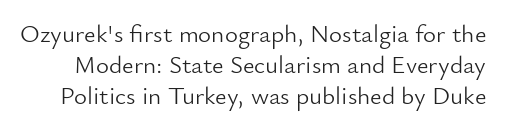
{"italic": "no", "bold": "no", "underline": "no", "line_spacing_ratio": 1.24, "letter_spacing": "normal", "letter_spacing_em": 0.0, "glyph_px": 25}
